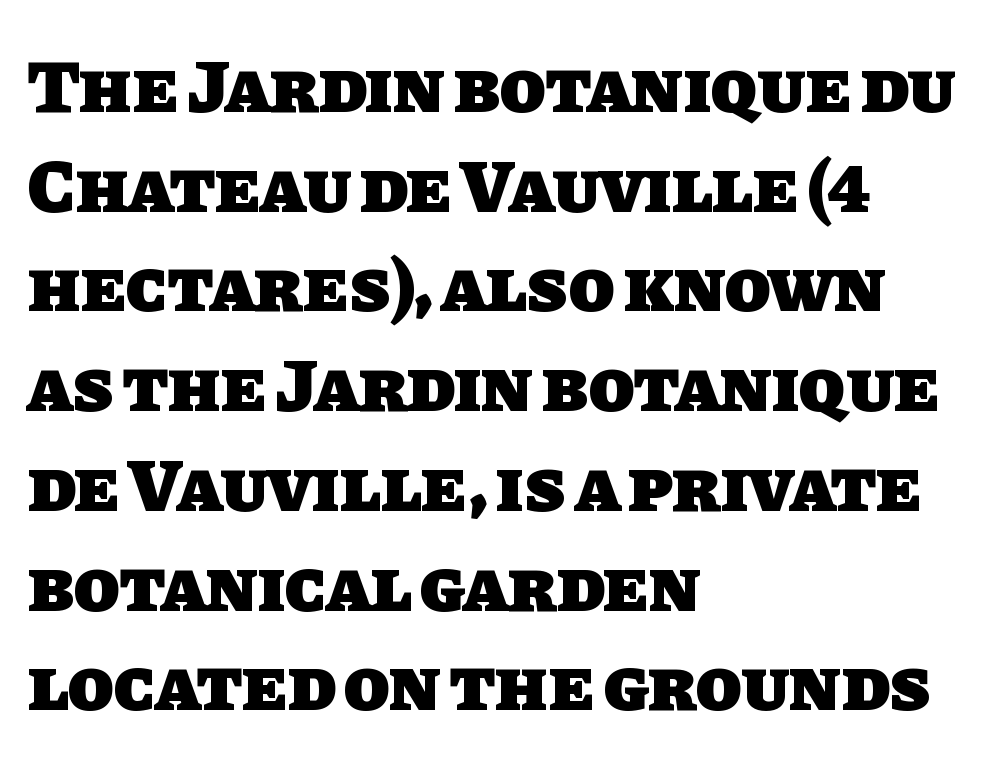
The image shows 75 px heavy sans-serif type; set left-aligned, normal line spacing (1.33x), normal letter spacing, not underlined; low stroke contrast and a large x-height.
